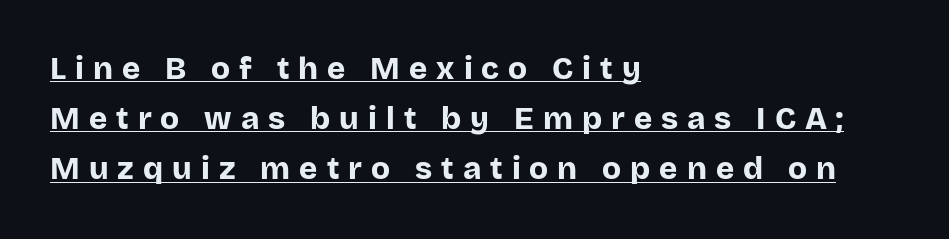
Q: Is the text bold? A: Yes.
Q: Is the text italic (slanted)? A: No, it is upright.
Q: Is the typeface a serif or a sans-serif typeface? A: Sans-serif.
Q: Is the text underlined? A: Yes.
Q: How is the paragraph aligned? A: Left-aligned.
Q: Is the spacing between letters normal or unusually wide? A: Unusually wide.
Q: Is the spacing between lines tight, normal or loose? A: Normal.
Q: Width (condensed, normal, or wide)? A: Normal.
Q: Stroke contrast? A: Low.
Q: x-height? A: Large.
Q: Monospaced? A: No.
